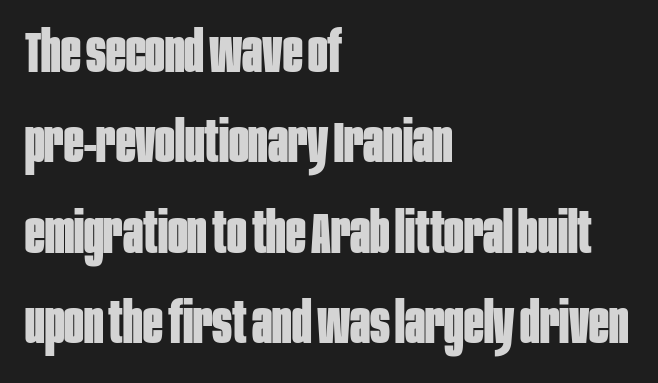
No italicization has been applied; the sample stays upright. The typeface chosen for these lines omits serifs. Teacher's note: observe the even left margin — that is flush-left alignment. No word sits above an underline. Observe the ordinary spacing: letters are neighbours, not strangers. Weight check: bold — yes, fully.
